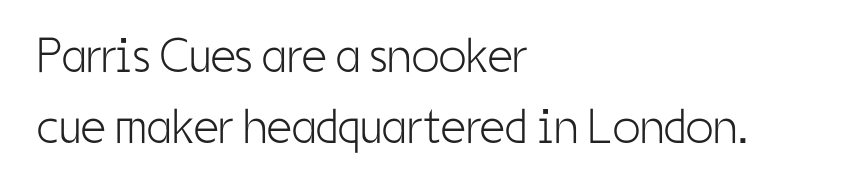
This rendering employs a face without finishing strokes, i.e., a sans-serif. Rendered with straight, roman letterforms. These lines sit exactly where default settings would place them. Think of a printed novel: that variable character pitch is what you see here. The specimen omits any rule beneath the text block's lines. If you drew a ruler down the left edge, every line would touch it.
